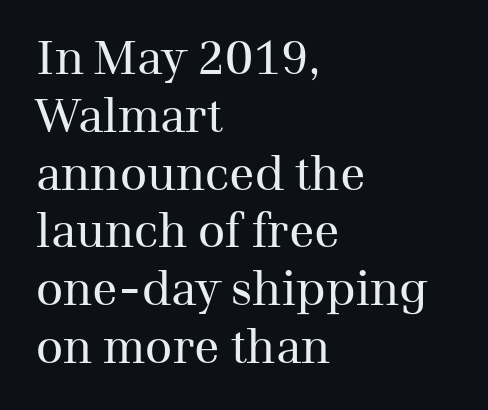
Q: Is the text bold? A: No.
Q: Is the text italic (slanted)? A: No, it is upright.
Q: Is the typeface a serif or a sans-serif typeface? A: Serif.
Q: Is the text underlined? A: No.
Q: How is the paragraph aligned? A: Left-aligned.
Q: Is the spacing between letters normal or unusually wide? A: Normal.
Q: Width (condensed, normal, or wide)? A: Normal.
Q: Stroke contrast? A: Medium.
Q: x-height? A: Medium.
Q: Monospaced? A: No.
